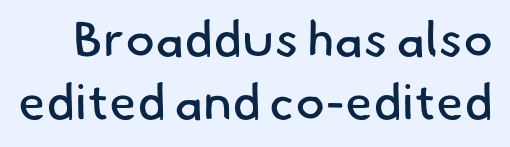
The image shows 50 px regular-weight sans-serif type; set normal line spacing (1.26x), normal letter spacing, not underlined; low stroke contrast and a small x-height.
